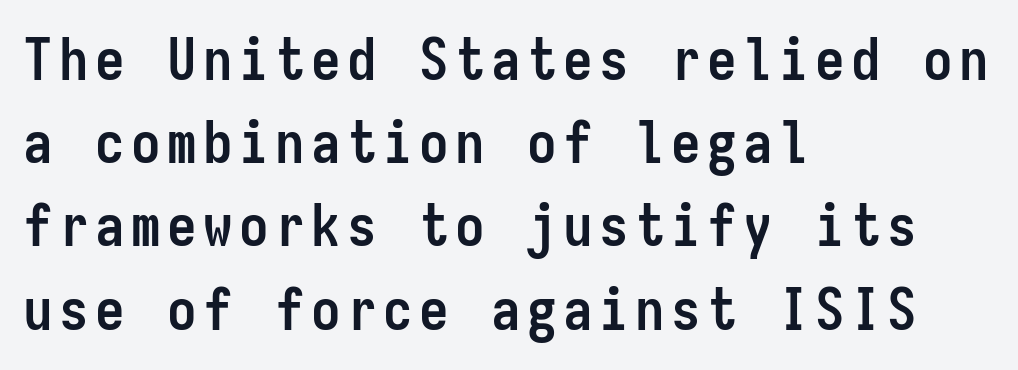
Q: Is the text bold? A: Yes.
Q: Is the text italic (slanted)? A: No, it is upright.
Q: Is the typeface a serif or a sans-serif typeface? A: Sans-serif.
Q: Is the text underlined? A: No.
Q: How is the paragraph aligned? A: Left-aligned.
Q: Is the spacing between lines tight, normal or loose? A: Normal.
Q: Width (condensed, normal, or wide)? A: Condensed.
Q: Stroke contrast? A: Low.
Q: x-height? A: Medium.
Q: Monospaced? A: Yes.
